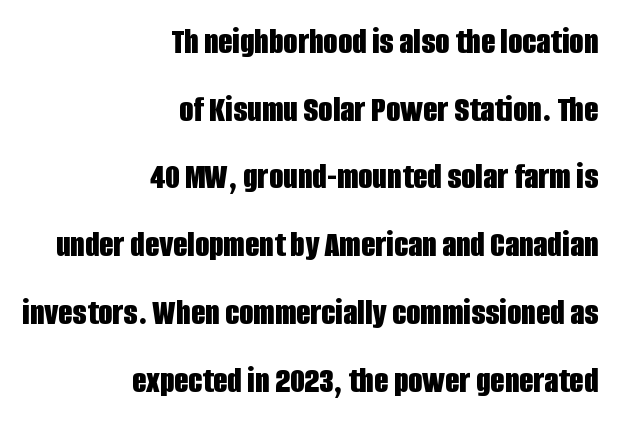
The image shows 37 px bold, condensed sans-serif type, upright; set right-aligned, line spacing 1.83x, normal letter spacing, not underlined; low stroke contrast and a large x-height.
